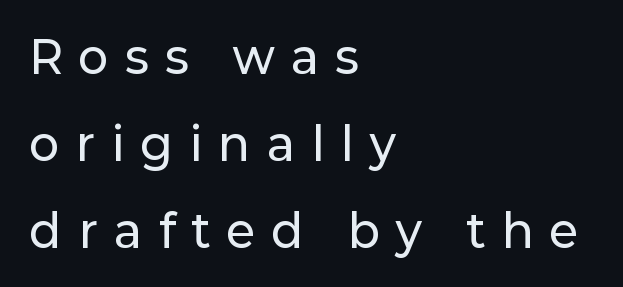
The image shows 45 px sans-serif type, upright; set left-aligned, loose line spacing (1.93x), unusually wide letter spacing (+0.38 em), not underlined; low stroke contrast and a medium x-height.
